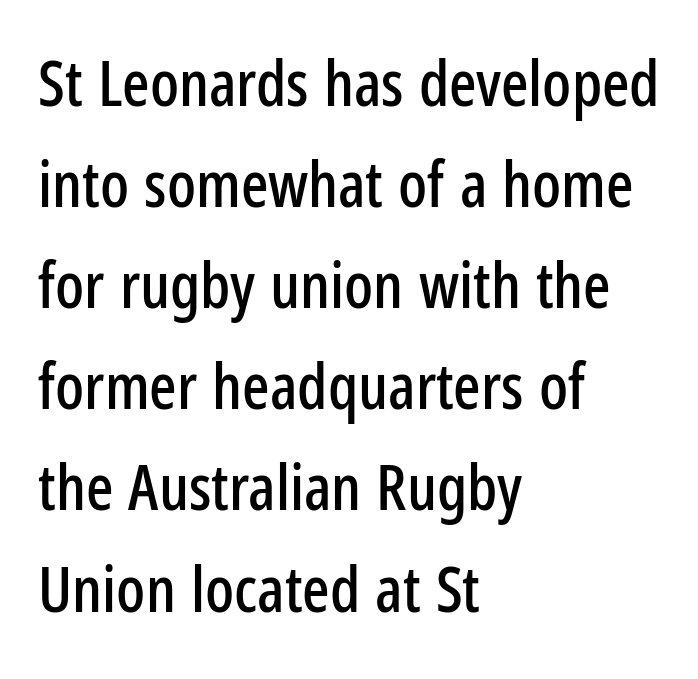
Each letter keeps its own natural width here, so spacing adapts to shape. Alignment: flush left. Has an underline been added? It has not. The font's upright variant was chosen for this text. Observe the absence of serifs on each vertical stroke in this sample. No extra tracking has been applied to these lines.
